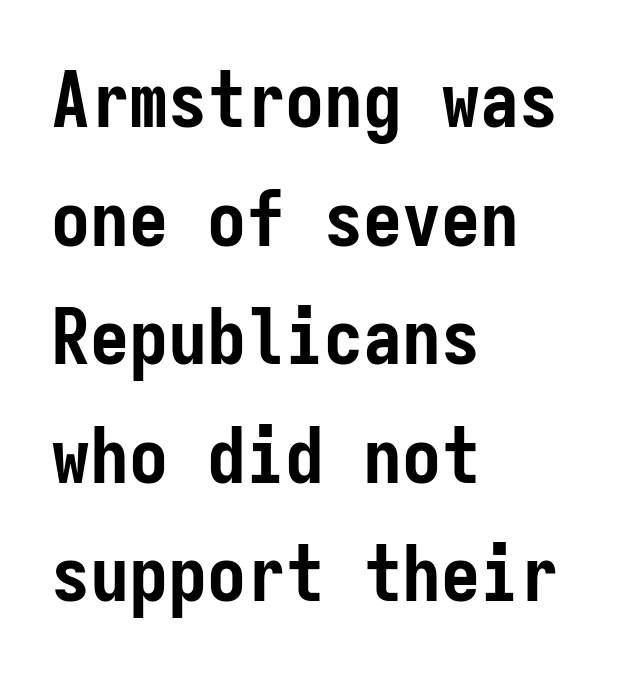
This is the regular roman posture of the typeface. Monospaced: the letters line up in strict vertical columns. Underlining? Definitely not there. The horizontal fit of the characters is conventional and even. Summary of vertical rhythm: regular, with standard interline spacing.
